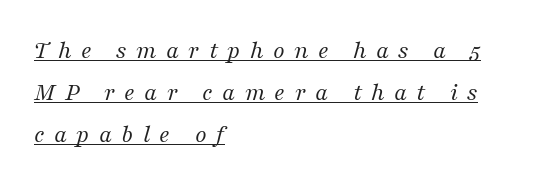
The image shows 26 px text type, italic (leaning right); set left-aligned, normal line spacing (1.62x), unusually wide letter spacing (+0.36 em), underlined.
